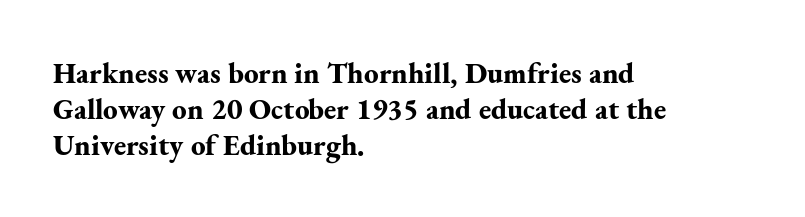
Q: Is the text bold? A: Yes.
Q: Is the text italic (slanted)? A: No, it is upright.
Q: Is the typeface a serif or a sans-serif typeface? A: Serif.
Q: Is the text underlined? A: No.
Q: How is the paragraph aligned? A: Left-aligned.
Q: Is the spacing between letters normal or unusually wide? A: Normal.
Q: Width (condensed, normal, or wide)? A: Normal.
Q: Stroke contrast? A: Medium.
Q: x-height? A: Small.
Q: Monospaced? A: No.
